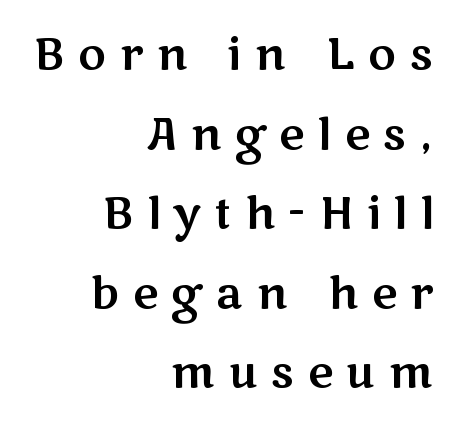
{"serif": "no", "italic": "no", "width": "wide", "stroke_contrast": "medium", "x_height": "medium", "monospaced": "no", "underline": "no", "align": "right", "line_spacing_ratio": 1.85, "letter_spacing": "wide", "letter_spacing_em": 0.32, "glyph_px": 43}
